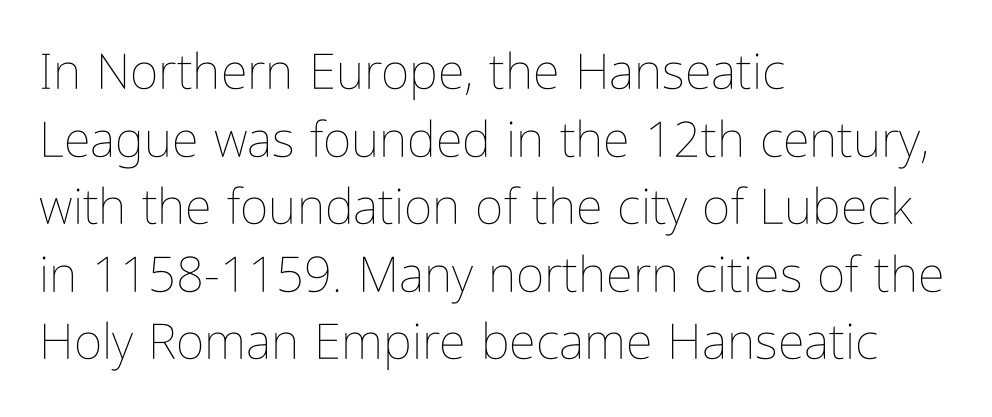
The image shows 49 px thin, condensed type, upright; set left-aligned, normal line spacing (1.38x), normal letter spacing, not underlined; low stroke contrast and a medium x-height.
